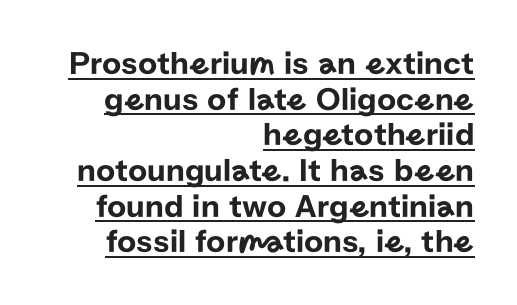
{"serif": "no", "italic": "no", "width": "normal", "stroke_contrast": "low", "x_height": "medium", "monospaced": "no", "underline": "yes", "align": "right", "line_spacing": "tight", "line_spacing_ratio": 1.08, "letter_spacing": "normal", "letter_spacing_em": 0.0, "glyph_px": 33}
